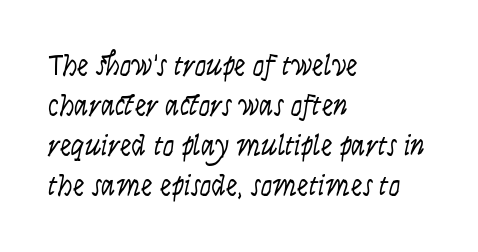
The letters advance in unequal steps, a hallmark of proportional type. Check under the words: just untouched page. Vertical stems look standard width or narrower in stroke. Observe the lean: these are italic letterforms.
